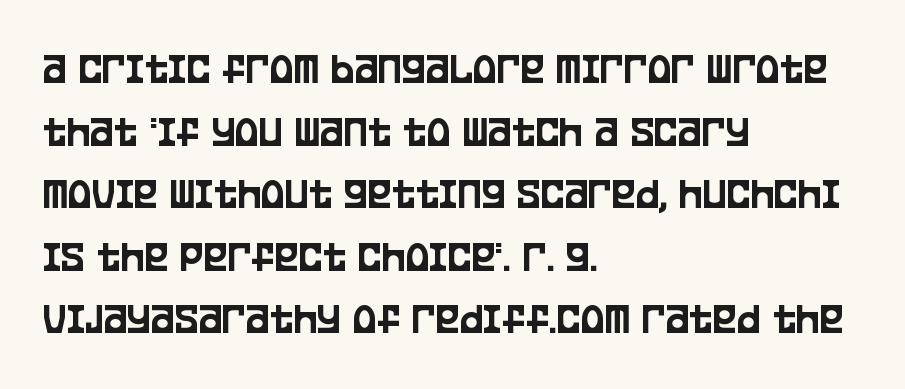
The image shows 45 px condensed sans-serif type, upright; set left-aligned, normal line spacing (1.39x), normal letter spacing, not underlined; low stroke contrast and a large x-height.
